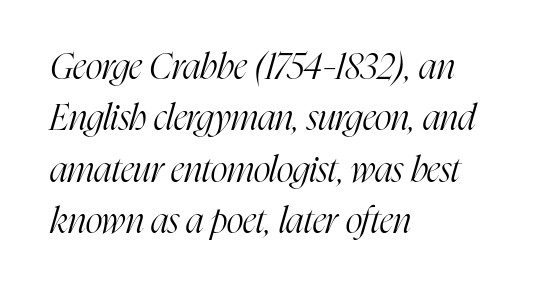
The image shows 36 px light, condensed serif type, italic (leaning right); set left-aligned, normal line spacing (1.43x), normal letter spacing, not underlined; high stroke contrast and a medium x-height.
